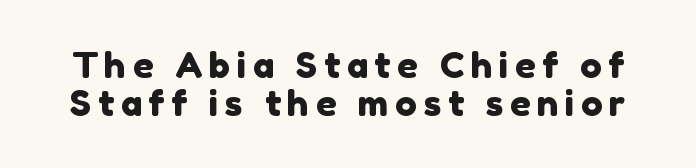
Baseline-to-baseline distance is barely more than the letter height. Spacing verdict: proportional, widths tailored to each character. Rule under the text: the space is simply empty. Letterform terminals end flat and unadorned throughout the passage.
